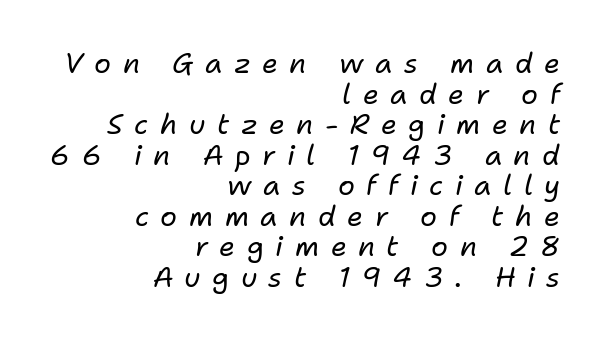
Q: Is the text bold? A: No.
Q: Is the text italic (slanted)? A: Yes, it leans right by about 11 degrees.
Q: Is the text underlined? A: No.
Q: How is the paragraph aligned? A: Right-aligned.
Q: Is the spacing between letters normal or unusually wide? A: Unusually wide.
Q: Is the spacing between lines tight, normal or loose? A: Tight.
Q: Width (condensed, normal, or wide)? A: Normal.
Q: Stroke contrast? A: Low.
Q: x-height? A: Medium.
Q: Monospaced? A: No.
